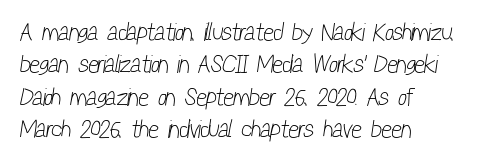
{"bold": "no", "underline": "no", "align": "left", "line_spacing": "normal", "line_spacing_ratio": 1.3, "letter_spacing": "normal", "letter_spacing_em": 0.0, "glyph_px": 25}
